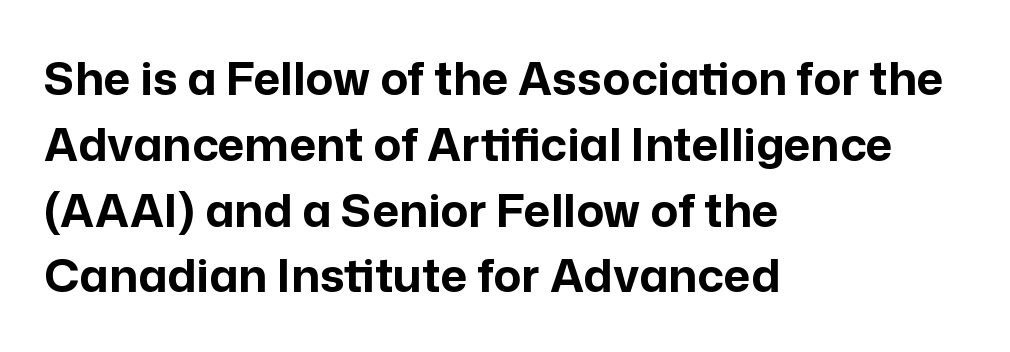
Q: Is the text bold? A: Yes.
Q: Is the text italic (slanted)? A: No, it is upright.
Q: Is the typeface a serif or a sans-serif typeface? A: Sans-serif.
Q: Is the text underlined? A: No.
Q: How is the paragraph aligned? A: Left-aligned.
Q: Is the spacing between letters normal or unusually wide? A: Normal.
Q: Is the spacing between lines tight, normal or loose? A: Normal.
Q: Width (condensed, normal, or wide)? A: Normal.
Q: Stroke contrast? A: Low.
Q: x-height? A: Medium.
Q: Monospaced? A: No.
